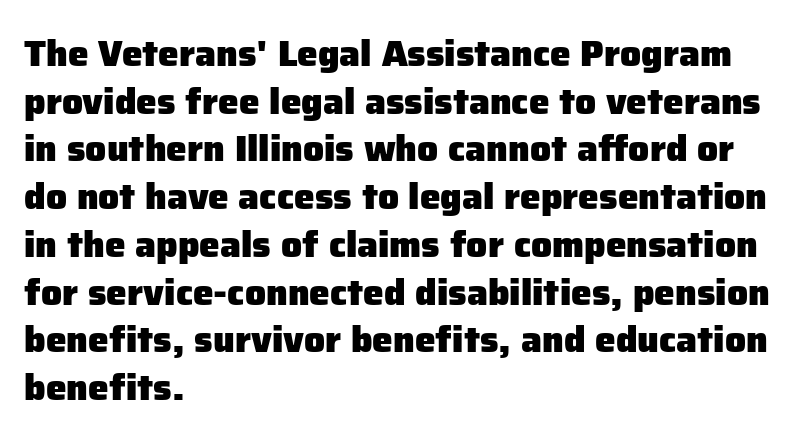
The image shows 37 px heavy sans-serif type, upright; set left-aligned, normal line spacing (1.29x), normal letter spacing, not underlined; low stroke contrast and a medium x-height.
